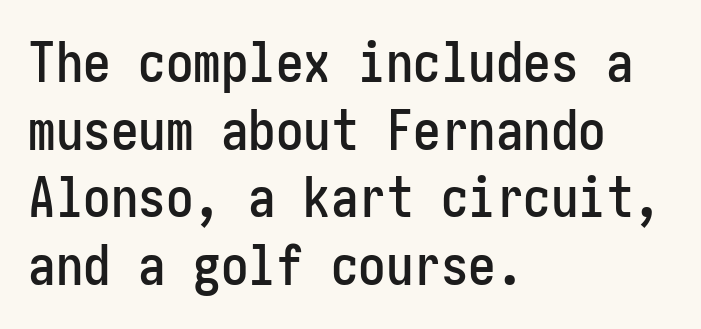
Q: Is the text italic (slanted)? A: No, it is upright.
Q: Is the typeface a serif or a sans-serif typeface? A: Sans-serif.
Q: Is the text underlined? A: No.
Q: How is the paragraph aligned? A: Left-aligned.
Q: Is the spacing between letters normal or unusually wide? A: Normal.
Q: Width (condensed, normal, or wide)? A: Condensed.
Q: Stroke contrast? A: Low.
Q: x-height? A: Medium.
